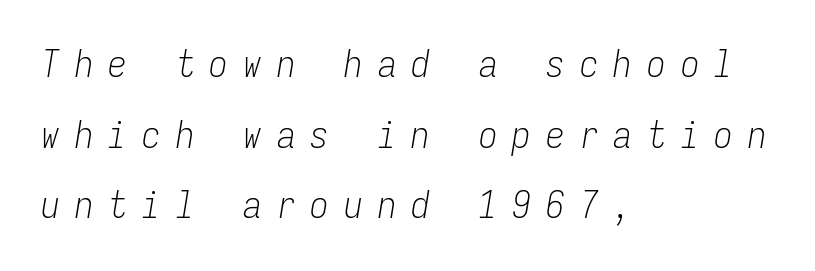
The image shows 37 px light, condensed type, italic (leaning right), monospaced; set left-aligned, loose line spacing (1.91x), unusually wide letter spacing (+0.41 em), not underlined; low stroke contrast and a medium x-height.
